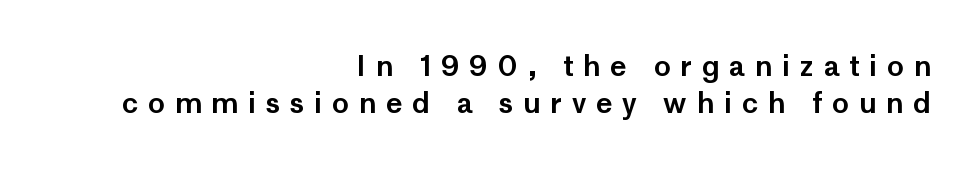
The image shows 28 px sans-serif type, upright; set right-aligned, normal line spacing (1.31x), unusually wide letter spacing (+0.35 em), not underlined; low stroke contrast and a medium x-height.
